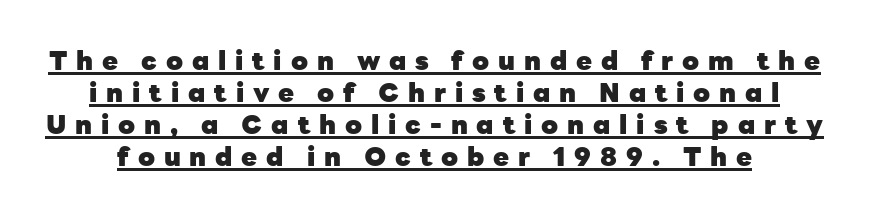
Q: Is the text bold? A: Yes.
Q: Is the text italic (slanted)? A: No, it is upright.
Q: Is the text underlined? A: Yes.
Q: Is the spacing between letters normal or unusually wide? A: Unusually wide.
